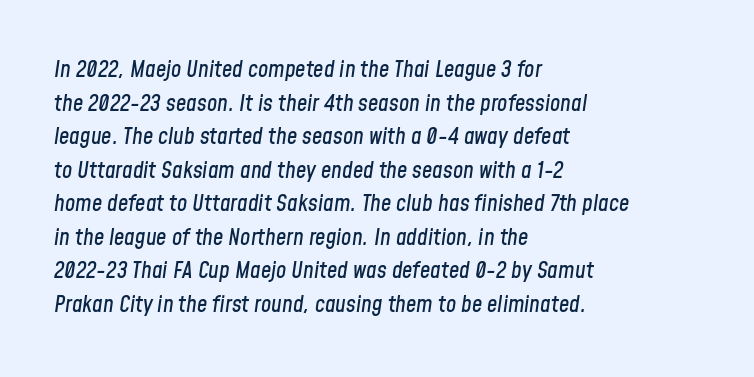
The image shows 23 px text type, italic (leaning right); set left-aligned, normal line spacing (1.46x), normal letter spacing, not underlined.
